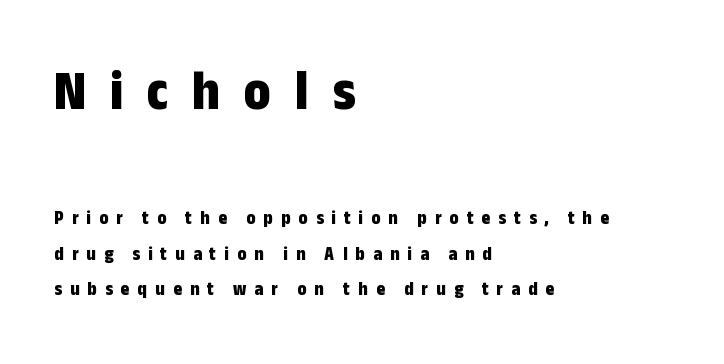
Does extra space separate the letters? Yes, quite a lot of it. Larger block? The one above; the one below is distinctly smaller. Character widths vary here, with narrow letters taking less room than wide ones. Italic: no, the glyphs are upright roman. The characters display no serif detailing; their extremities are plain.
